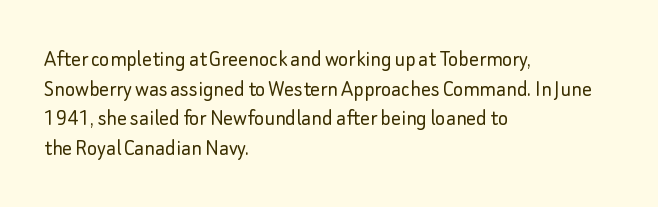
{"italic": "no", "bold": "no", "underline": "no", "align": "left", "line_spacing_ratio": 1.23, "letter_spacing": "normal", "letter_spacing_em": 0.0, "glyph_px": 24}
